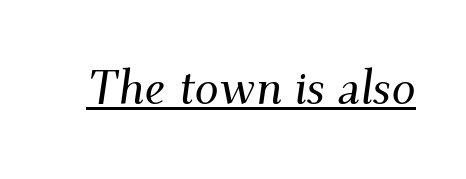
Observe the lean: these are italic letterforms. The passage shown is typeset with a serif family. The string is rendered with underlining switched on. Here the glyphs are tracked normally, forming tight word shapes. Do the characters align in a grid? No, the font is proportional.
